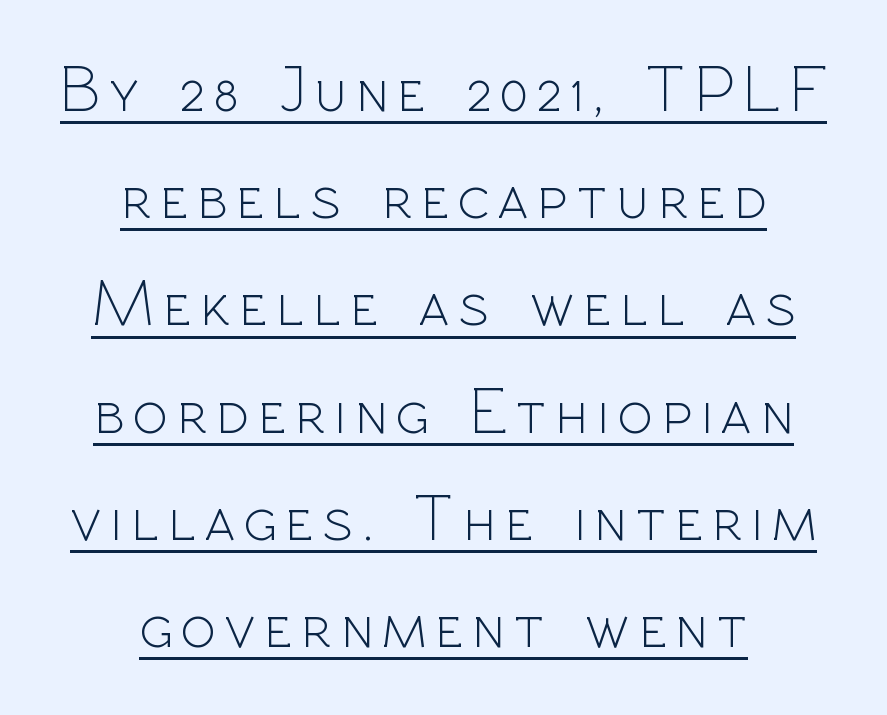
Is this a fixed-width face? No — the glyphs have proportional, varying widths. Does the copy run flush right? No — it is centered line by line. Is there much room between lines? A standard amount, neither cramped nor airy. The string is rendered with underlining switched on.
